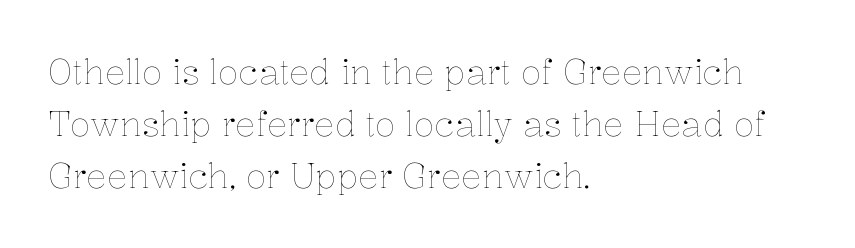
Q: Is the text bold? A: No.
Q: Is the text italic (slanted)? A: No, it is upright.
Q: Is the text underlined? A: No.
Q: How is the paragraph aligned? A: Left-aligned.
Q: Is the spacing between letters normal or unusually wide? A: Normal.
Q: Is the spacing between lines tight, normal or loose? A: Normal.
Q: Width (condensed, normal, or wide)? A: Normal.
Q: Stroke contrast? A: Low.
Q: x-height? A: Medium.
Q: Monospaced? A: No.
